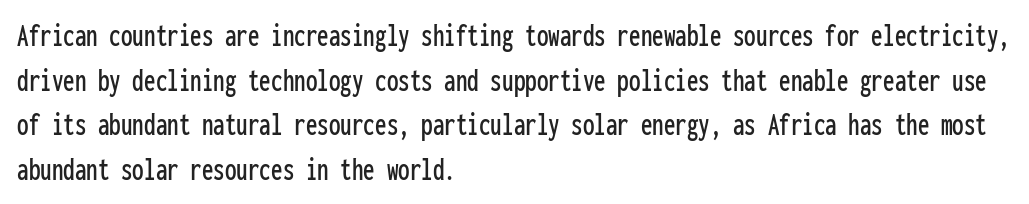
Q: Is the text italic (slanted)? A: No, it is upright.
Q: Is the typeface a serif or a sans-serif typeface? A: Sans-serif.
Q: Is the text underlined? A: No.
Q: How is the paragraph aligned? A: Left-aligned.
Q: Is the spacing between letters normal or unusually wide? A: Normal.
Q: Is the spacing between lines tight, normal or loose? A: Normal.
Q: Width (condensed, normal, or wide)? A: Condensed.
Q: Stroke contrast? A: Low.
Q: x-height? A: Medium.
Q: Monospaced? A: Yes.
